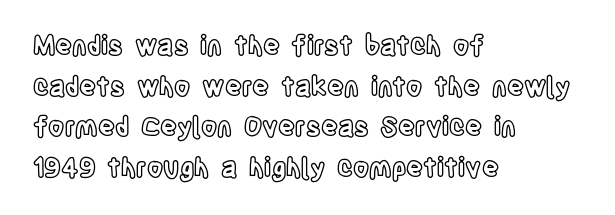
Q: Is the text italic (slanted)? A: No, it is upright.
Q: Is the text underlined? A: No.
Q: How is the paragraph aligned? A: Left-aligned.
Q: Is the spacing between letters normal or unusually wide? A: Normal.
Q: Is the spacing between lines tight, normal or loose? A: Normal.
